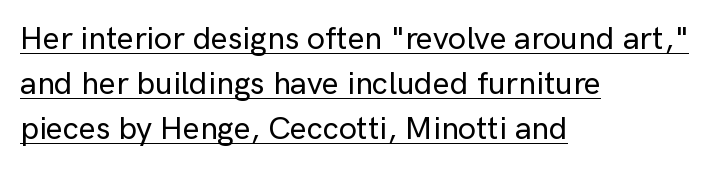
The image shows 32 px sans-serif type, upright; set left-aligned, normal line spacing (1.4x), normal letter spacing, underlined; low stroke contrast and a medium x-height.
